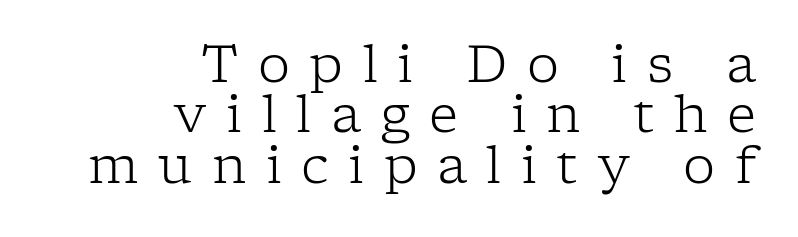
Q: Is the text bold? A: No.
Q: Is the text italic (slanted)? A: No, it is upright.
Q: Is the typeface a serif or a sans-serif typeface? A: Serif.
Q: Is the text underlined? A: No.
Q: How is the paragraph aligned? A: Right-aligned.
Q: Is the spacing between letters normal or unusually wide? A: Unusually wide.
Q: Is the spacing between lines tight, normal or loose? A: Tight.
Q: Width (condensed, normal, or wide)? A: Normal.
Q: Stroke contrast? A: Low.
Q: x-height? A: Medium.
Q: Monospaced? A: No.
